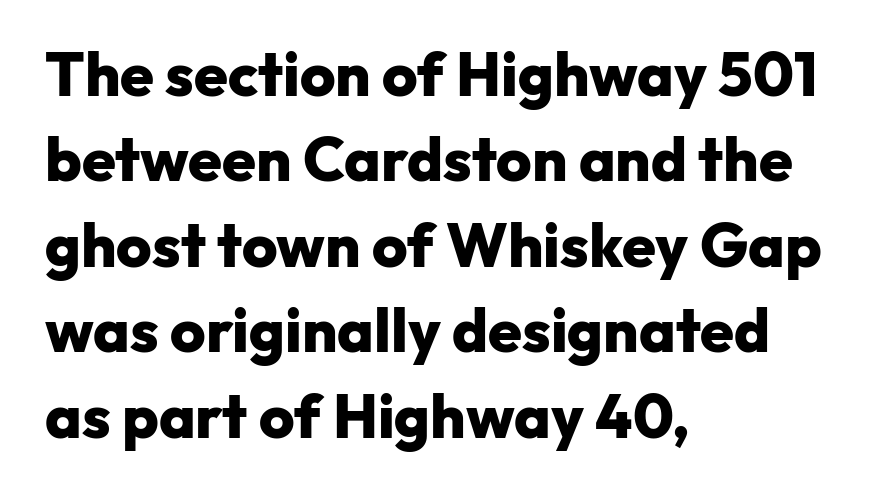
{"serif": "no", "italic": "no", "bold": "yes", "weight": "heavy", "width": "normal", "stroke_contrast": "low", "x_height": "medium", "monospaced": "no", "underline": "no", "align": "left", "line_spacing": "normal", "line_spacing_ratio": 1.4, "letter_spacing": "normal", "letter_spacing_em": 0.0, "glyph_px": 61}
